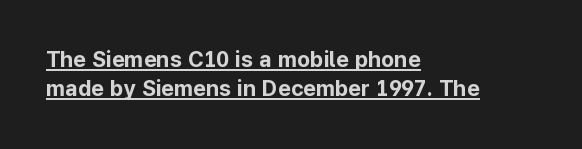
Q: Is the text bold? A: Yes.
Q: Is the text italic (slanted)? A: No, it is upright.
Q: Is the text underlined? A: Yes.
Q: How is the paragraph aligned? A: Left-aligned.
Q: Is the spacing between letters normal or unusually wide? A: Normal.
Q: Is the spacing between lines tight, normal or loose? A: Normal.
